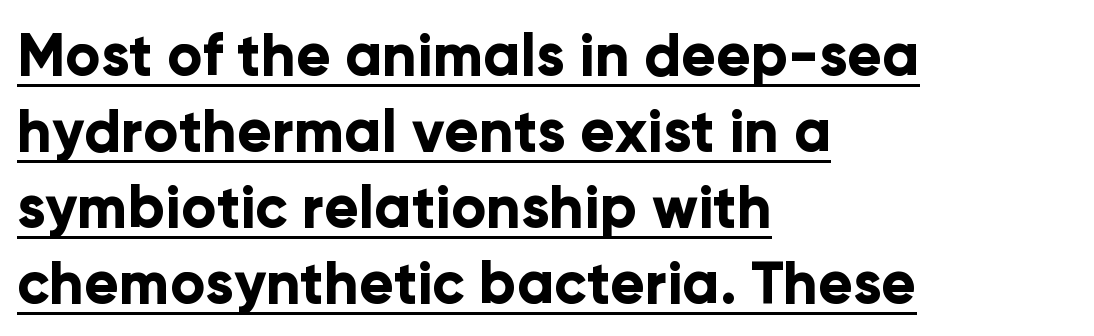
Q: Is the text bold? A: Yes.
Q: Is the text italic (slanted)? A: No, it is upright.
Q: Is the typeface a serif or a sans-serif typeface? A: Sans-serif.
Q: Is the text underlined? A: Yes.
Q: How is the paragraph aligned? A: Left-aligned.
Q: Is the spacing between letters normal or unusually wide? A: Normal.
Q: Is the spacing between lines tight, normal or loose? A: Normal.
Q: Width (condensed, normal, or wide)? A: Normal.
Q: Stroke contrast? A: Low.
Q: x-height? A: Medium.
Q: Monospaced? A: No.
